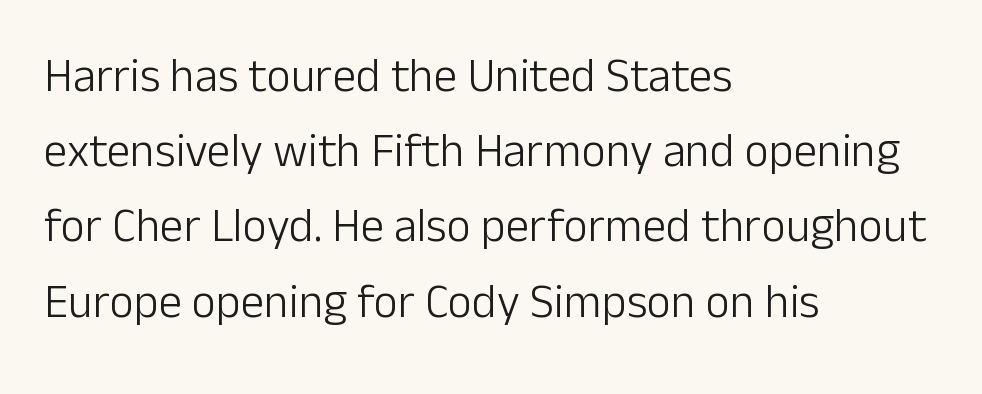
The image shows 47 px light sans-serif type, upright; set left-aligned, normal line spacing (1.6x), normal letter spacing, not underlined; low stroke contrast and a medium x-height.
